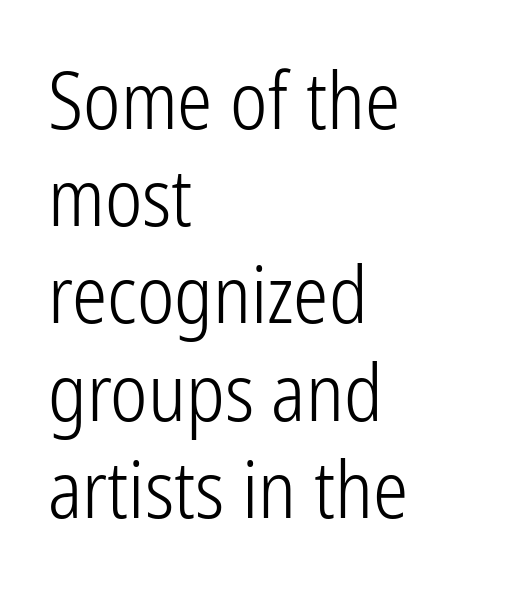
The image shows 79 px light, condensed sans-serif type, upright; set left-aligned, line spacing 1.23x, normal letter spacing, not underlined; low stroke contrast and a medium x-height.
